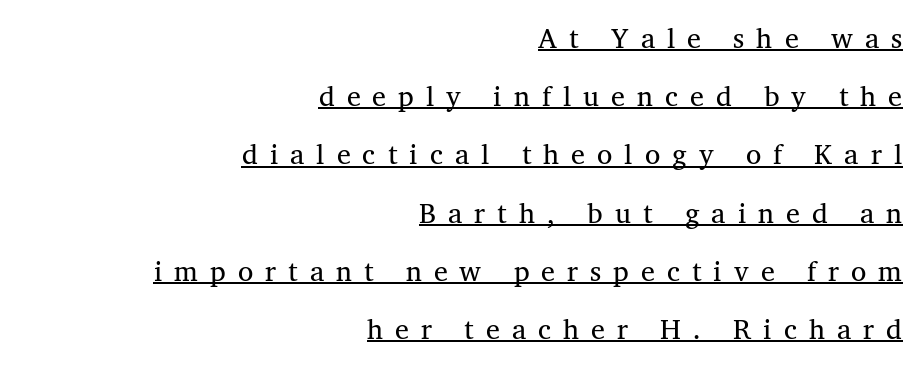
The letters advance in unequal steps, a hallmark of proportional type. Line ends are locked; line starts wander. The typesetting does not lean heavy: it is not bold. In terms of letterform style, serifs are clearly present. Summary of vertical rhythm: relaxed, with wide interline spacing. The passage shown has open, widely tracked lettering throughout.
